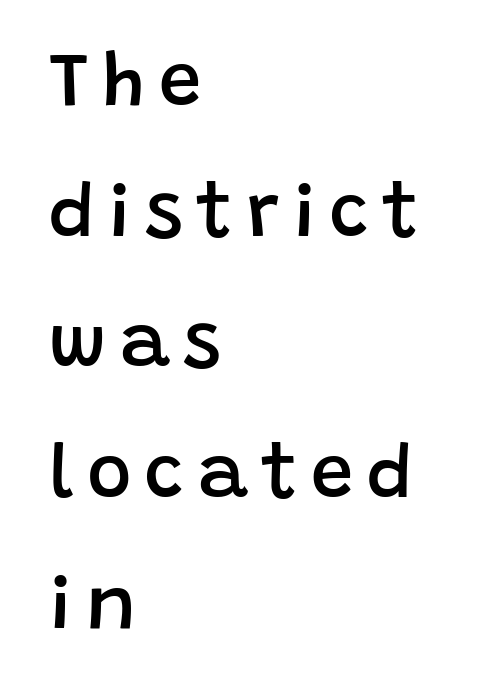
Layout note: lines flush left. The type sits square on the baseline with zero lean. This rendering employs a face without finishing strokes, i.e., a sans-serif. Any mark beneath the type? The region is blank. These words are printed semibold, heavier than regular yet not bold.
